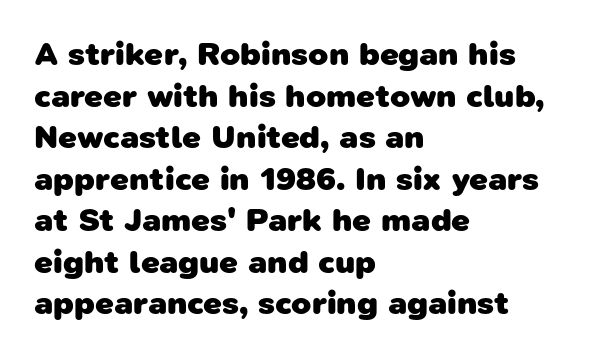
{"serif": "no", "bold": "yes", "weight": "heavy", "width": "normal", "stroke_contrast": "low", "x_height": "medium", "monospaced": "no", "underline": "no", "align": "left", "line_spacing": "normal", "line_spacing_ratio": 1.26, "letter_spacing": "normal", "letter_spacing_em": 0.0, "glyph_px": 33}
